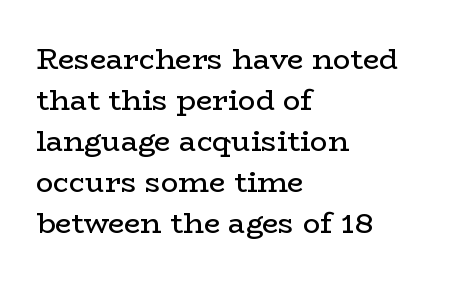
Q: Is the text bold? A: No.
Q: Is the text italic (slanted)? A: No, it is upright.
Q: Is the typeface a serif or a sans-serif typeface? A: Serif.
Q: Is the text underlined? A: No.
Q: How is the paragraph aligned? A: Left-aligned.
Q: Is the spacing between letters normal or unusually wide? A: Normal.
Q: Is the spacing between lines tight, normal or loose? A: Normal.
Q: Width (condensed, normal, or wide)? A: Wide.
Q: Stroke contrast? A: Low.
Q: x-height? A: Medium.
Q: Monospaced? A: No.
